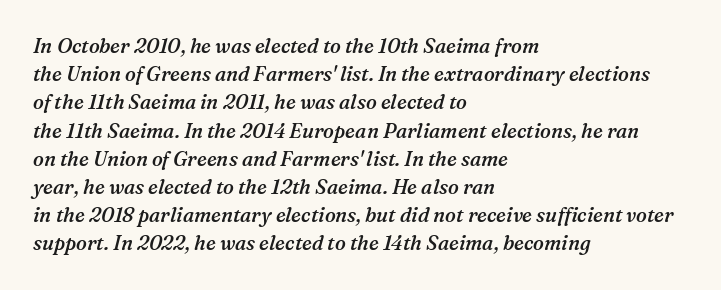
{"italic": "yes", "lean": "right", "slant_degrees": 16, "bold": "semi", "underline": "no", "align": "left", "line_spacing": "normal", "line_spacing_ratio": 1.41, "letter_spacing": "normal", "letter_spacing_em": 0.0, "glyph_px": 20}
